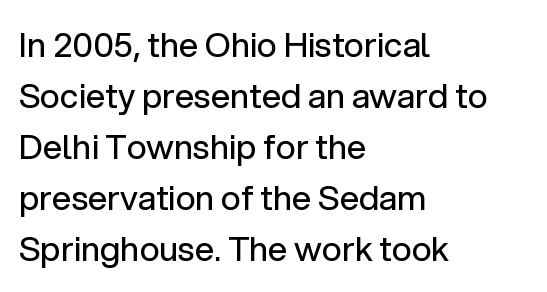
The image shows 34 px regular-weight sans-serif type, upright; set left-aligned, normal line spacing (1.5x), normal letter spacing, not underlined; low stroke contrast and a medium x-height.
